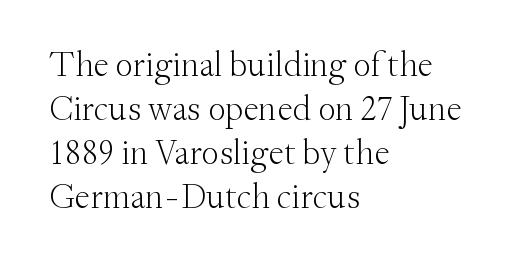
This rendering leaves character spacing at its baseline value. Is the type heavy? It reads as light-to-regular instead. The passage shown is typed in a proportional face where columns would drift. It's the straight-up-and-down kind of type. Descenders hang freely into open space.
